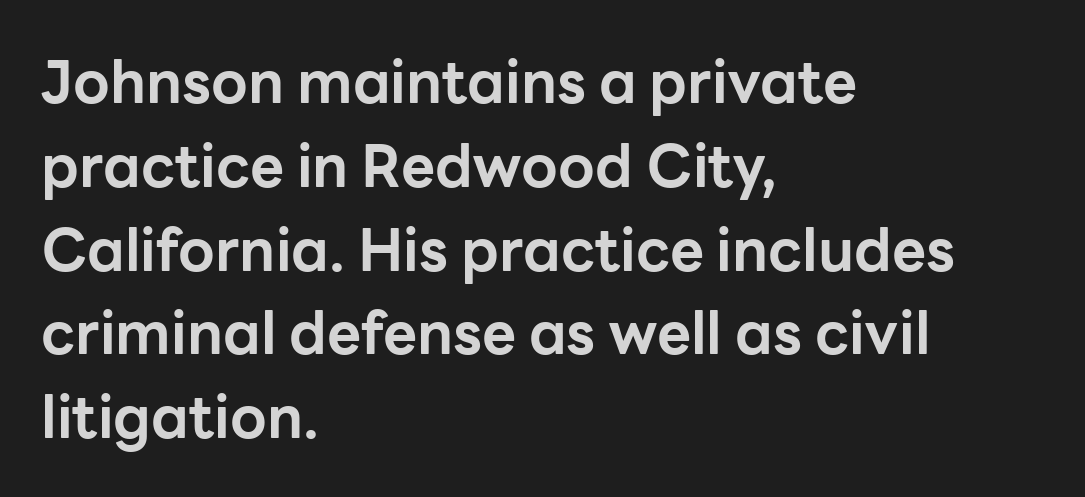
{"serif": "no", "italic": "no", "bold": "yes", "weight": "bold", "width": "normal", "stroke_contrast": "low", "x_height": "medium", "monospaced": "no", "underline": "no", "align": "left", "line_spacing": "normal", "line_spacing_ratio": 1.42, "letter_spacing": "normal", "letter_spacing_em": 0.0, "glyph_px": 59}
